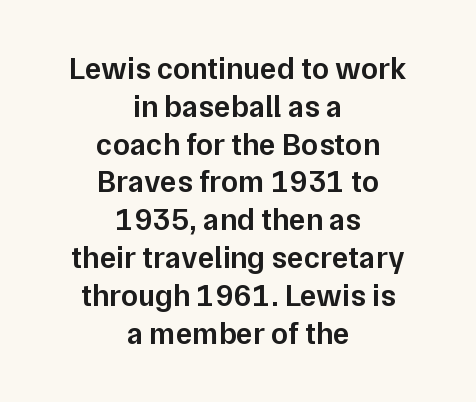
The image shows 31 px semibold sans-serif type, upright; set centered, line spacing 1.22x, normal letter spacing, not underlined; low stroke contrast and a medium x-height.
